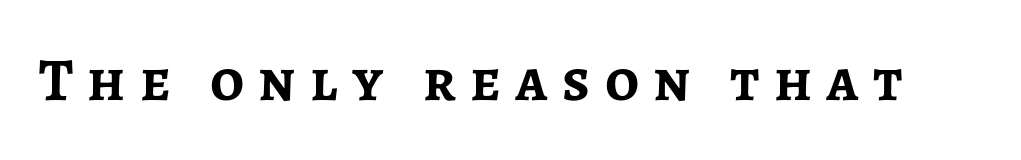
{"serif": "no", "italic": "no", "bold": "yes", "weight": "semibold", "width": "normal", "stroke_contrast": "low", "x_height": "medium", "monospaced": "no", "underline": "no", "letter_spacing": "wide", "letter_spacing_em": 0.24, "glyph_px": 60}
